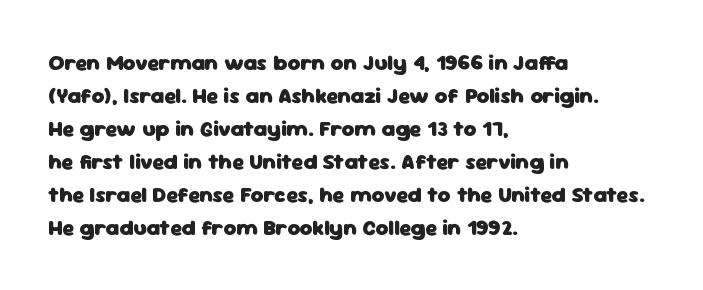
{"italic": "no", "bold": "yes", "underline": "no", "align": "left", "line_spacing": "normal", "line_spacing_ratio": 1.5, "letter_spacing": "normal", "letter_spacing_em": 0.0, "glyph_px": 22}
